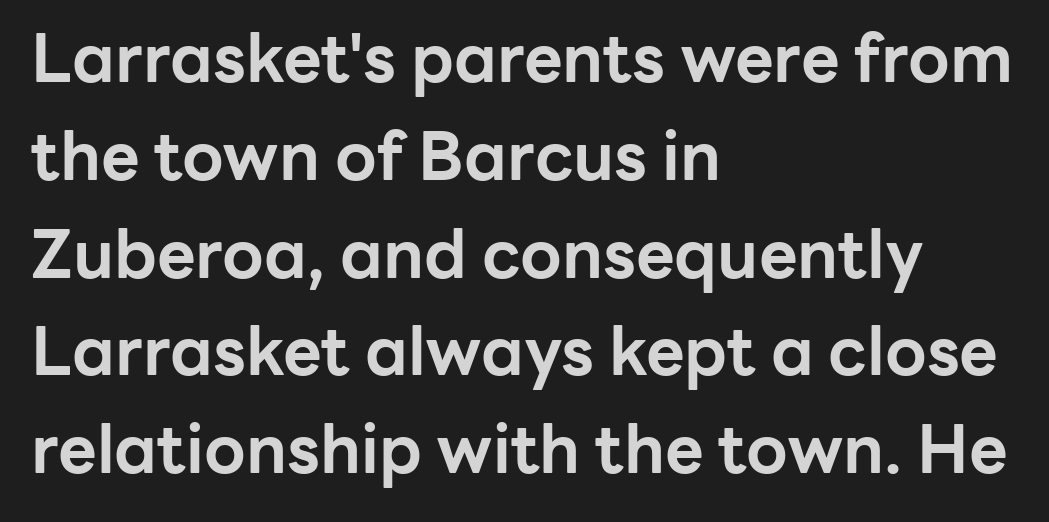
A typesetter would call this leading conventional body-copy spacing. Serif or sans? Sans — the stroke terminals are bare. Note the varied advance widths — an 'i' is clearly narrower than an 'm'. Style check: upright.
